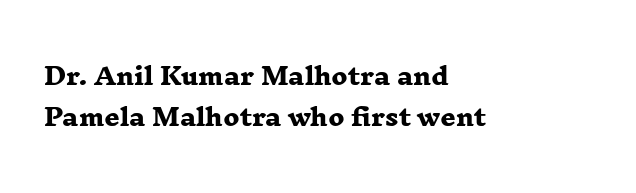
Q: Is the text bold? A: Yes.
Q: Is the text underlined? A: No.
Q: How is the paragraph aligned? A: Left-aligned.
Q: Is the spacing between letters normal or unusually wide? A: Normal.
